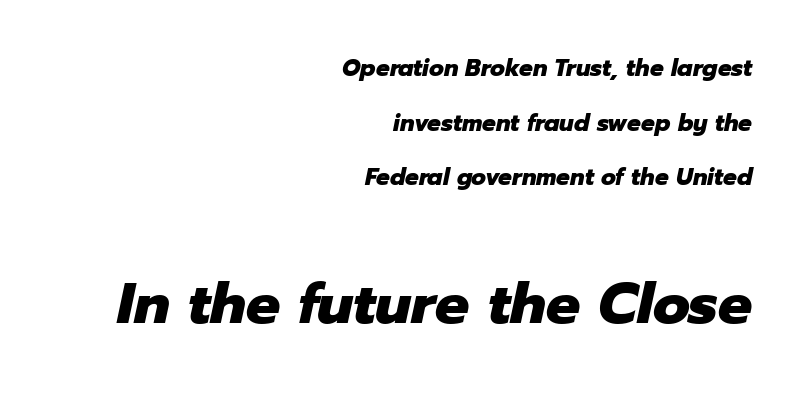
Widely set lines give the paragraph a tall, airy silhouette. The glyphs look as if they've been sheared to an angle. Which chunk is bigger? The second one — the bottom block dwarfs the top. Think of a printed novel: that variable character pitch is what you see here. Words float on clear page, feet unadorned. Strokes here are thick enough to call this a true bold.
